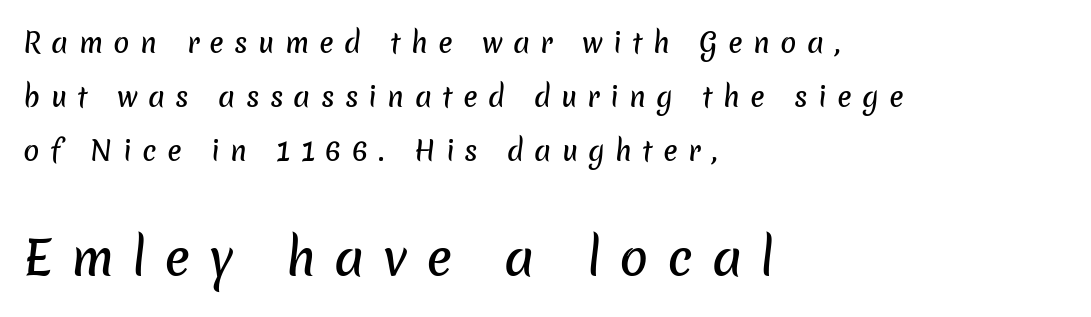
All the whitespace from short lines collects on the right. Students, note that the glyphs here are deliberately spaced far apart. Small over large — that's the arrangement of the two blocks here. The face used here is a sans, in the tradition of grotesques and geometrics. Whoever set this chose breathing room over compactness in the vertical rhythm. Is this a fixed-width face? No — the glyphs have proportional, varying widths.
